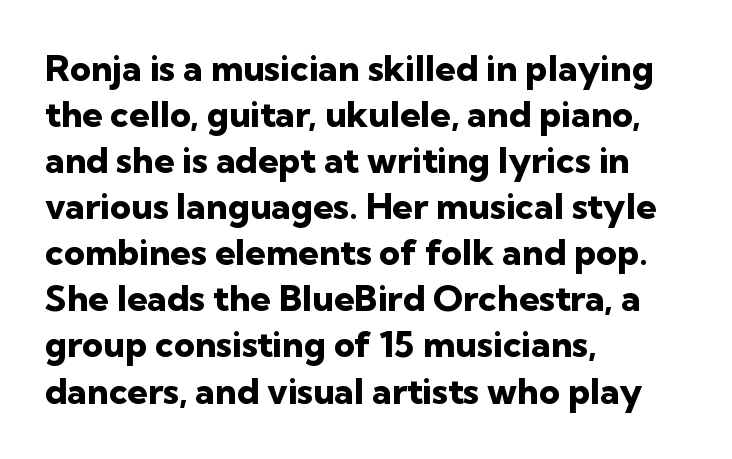
{"serif": "no", "italic": "no", "bold": "yes", "weight": "heavy", "width": "normal", "stroke_contrast": "low", "x_height": "medium", "monospaced": "no", "underline": "no", "align": "left", "line_spacing": "normal", "line_spacing_ratio": 1.28, "letter_spacing": "normal", "letter_spacing_em": 0.0, "glyph_px": 36}
